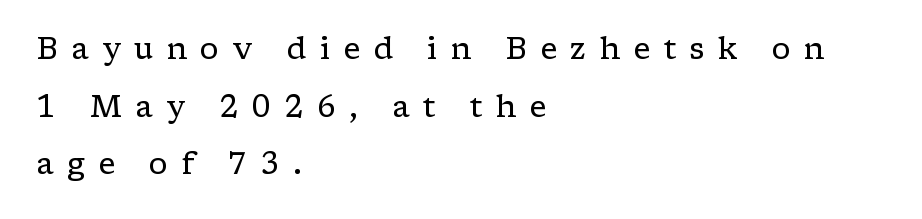
{"serif": "yes", "italic": "no", "bold": "no", "weight": "regular", "width": "wide", "stroke_contrast": "low", "x_height": "medium", "monospaced": "no", "underline": "no", "align": "left", "line_spacing": "loose", "line_spacing_ratio": 1.92, "letter_spacing": "wide", "letter_spacing_em": 0.44, "glyph_px": 30}
